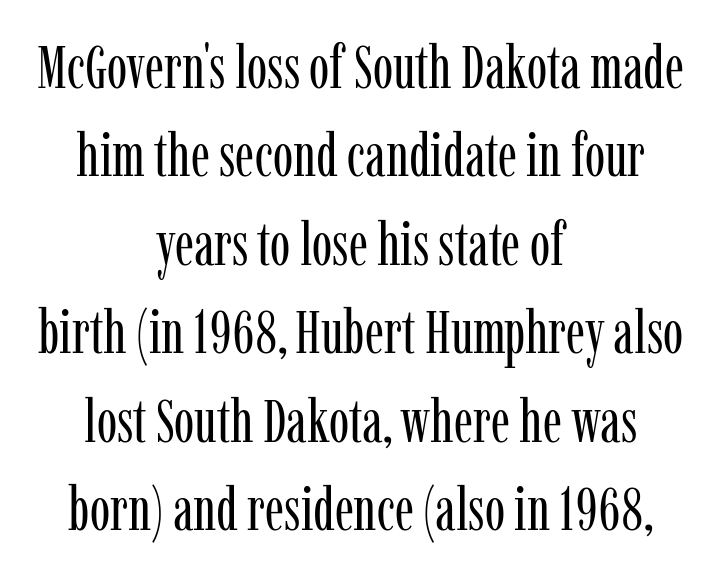
The image shows 61 px regular-weight, condensed serif type, upright; set centered, normal line spacing (1.45x), normal letter spacing, not underlined; low stroke contrast and a medium x-height.
